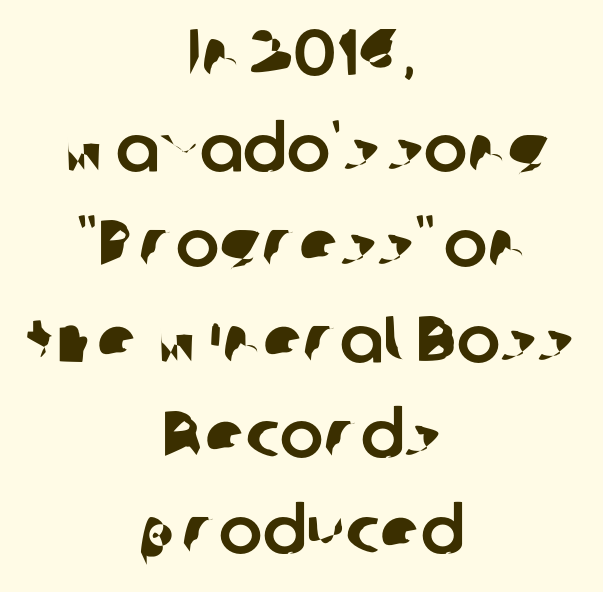
The image shows 65 px sans-serif type; set centered, normal line spacing (1.47x), normal letter spacing, not underlined; low stroke contrast and a medium x-height.
